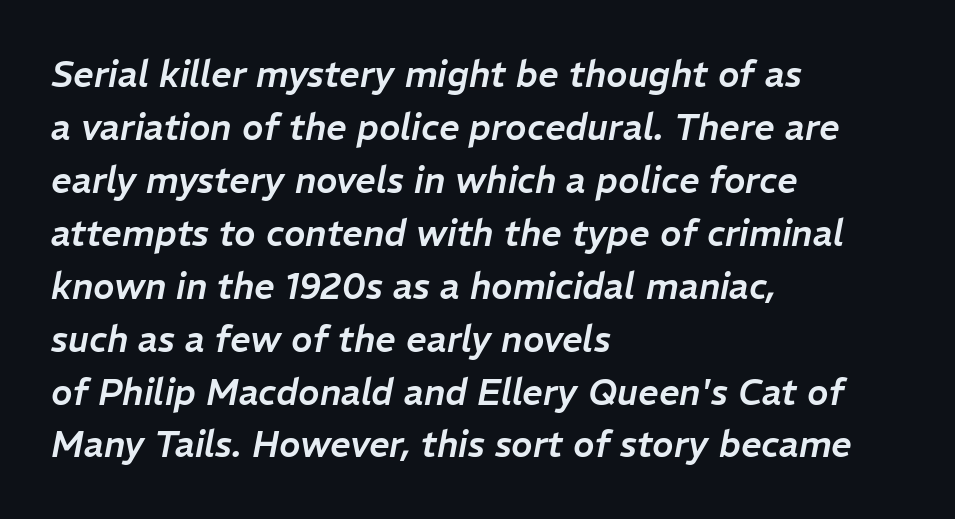
{"italic": "yes", "lean": "right", "slant_degrees": 11, "width": "normal", "stroke_contrast": "low", "x_height": "medium", "monospaced": "no", "underline": "no", "align": "left", "line_spacing": "normal", "line_spacing_ratio": 1.47, "letter_spacing": "normal", "letter_spacing_em": 0.0, "glyph_px": 36}
